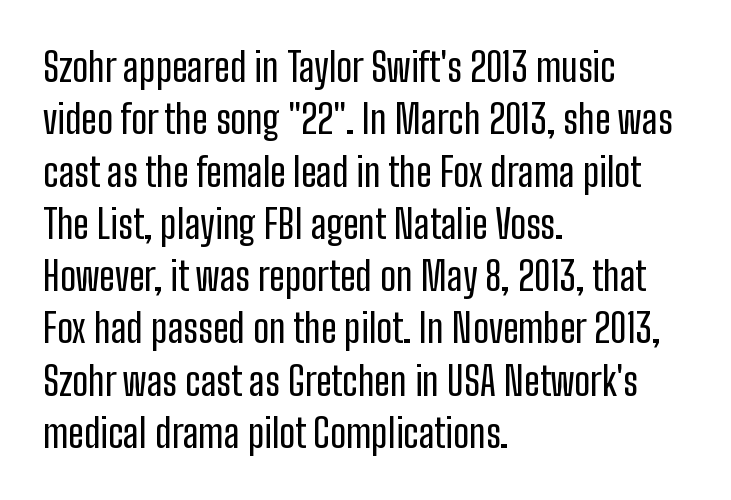
{"serif": "no", "italic": "no", "width": "condensed", "stroke_contrast": "low", "x_height": "medium", "monospaced": "no", "underline": "no", "align": "left", "line_spacing": "normal", "line_spacing_ratio": 1.34, "letter_spacing": "normal", "letter_spacing_em": 0.0, "glyph_px": 39}
